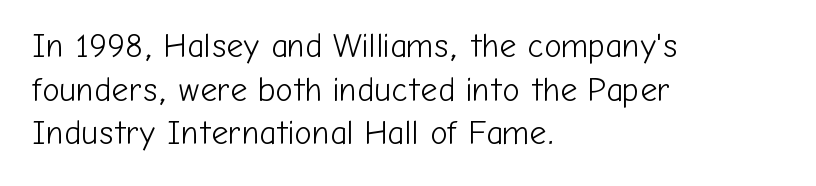
{"serif": "no", "italic": "no", "bold": "no", "weight": "light", "width": "normal", "stroke_contrast": "low", "x_height": "medium", "monospaced": "no", "underline": "no", "align": "left", "line_spacing": "normal", "line_spacing_ratio": 1.32, "letter_spacing": "normal", "letter_spacing_em": 0.0, "glyph_px": 33}
